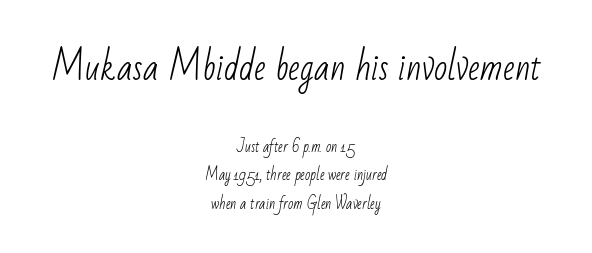
The image shows 35 px light, condensed sans-serif type; set centered, loose line spacing (2.05x), normal letter spacing, not underlined; the first (top) block is 2.5x larger; low stroke contrast and a small x-height.
